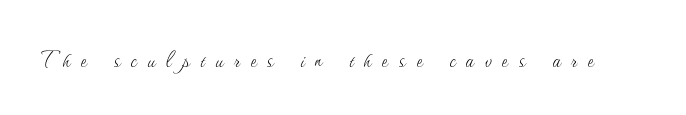
There is plenty of visible air inserted between adjacent glyphs. Think of a printed novel: that variable character pitch is what you see here. Summary of weight: not heavy and not bold. Underlining? Definitely not there.
